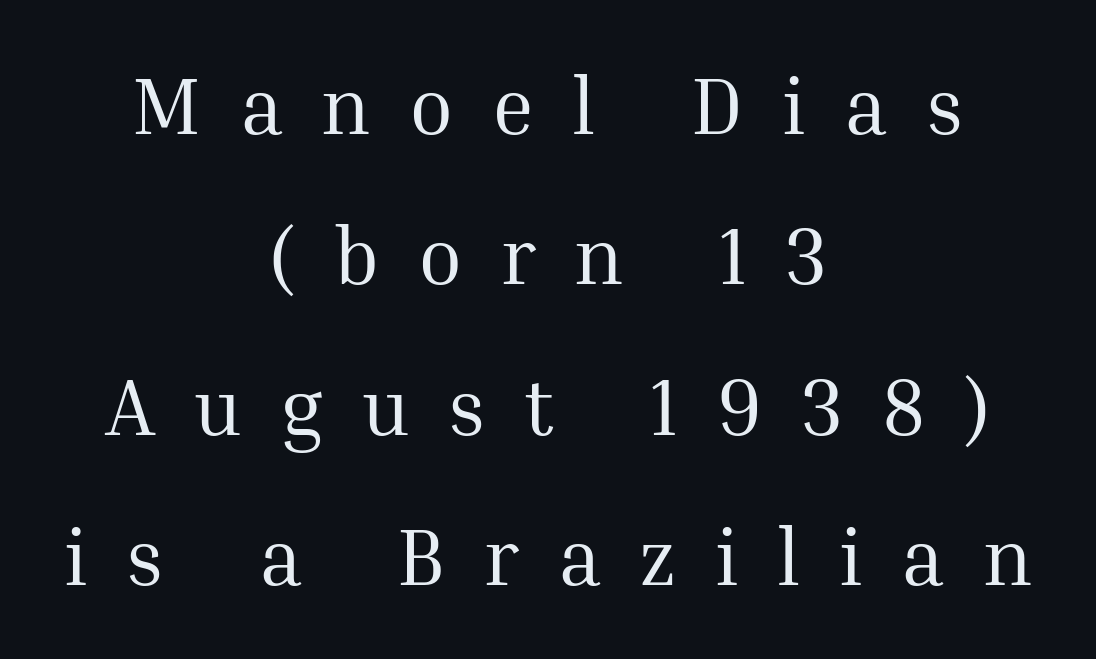
Q: Is the text bold? A: No.
Q: Is the text italic (slanted)? A: No, it is upright.
Q: Is the typeface a serif or a sans-serif typeface? A: Serif.
Q: Is the text underlined? A: No.
Q: How is the paragraph aligned? A: Centered.
Q: Is the spacing between letters normal or unusually wide? A: Unusually wide.
Q: Width (condensed, normal, or wide)? A: Normal.
Q: Stroke contrast? A: Medium.
Q: x-height? A: Medium.
Q: Monospaced? A: No.
